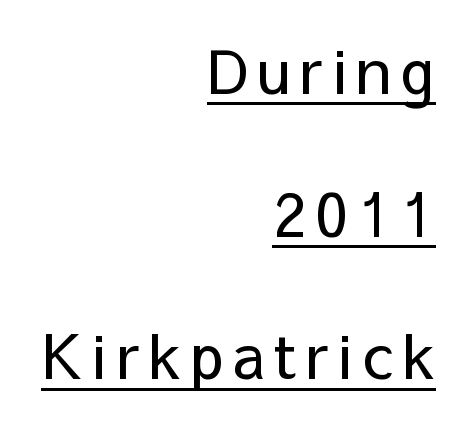
It's the straight-up-and-down kind of type. The string is rendered with underlining switched on. On a weight scale, this lands at 450 or below. The characters display no serif detailing; their extremities are plain. In CSS terms this would be text-align: right. Think of a printed novel: that variable character pitch is what you see here.
